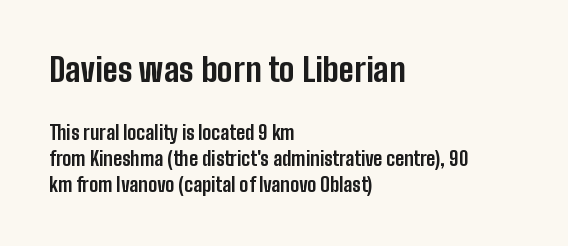
The image shows 33 px bold, condensed sans-serif type, upright; set left-aligned, normal line spacing (1.37x), normal letter spacing, not underlined; the first (top) block is 1.74x larger; low stroke contrast and a medium x-height.
